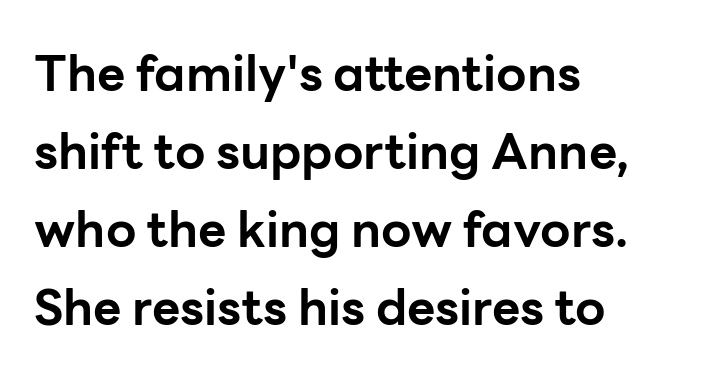
The image shows 49 px bold sans-serif type, upright; set left-aligned, normal line spacing (1.59x), normal letter spacing, not underlined; low stroke contrast and a medium x-height.
